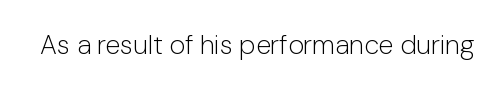
The image shows 27 px text type, upright; set normal letter spacing, not underlined.
